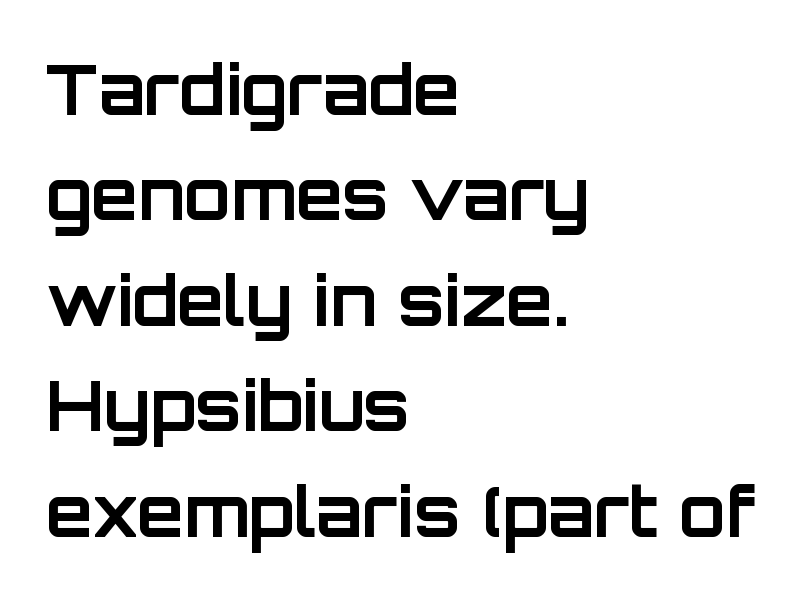
Compared with an ordinary text face, these strokes are far heavier — a full bold. Reading down the block, your eye returns to a fixed left position each line. To sum up the face: it is a sans, with no serifs. No extra tracking has been applied to these lines. Lines of text with bare space underneath. Is there much room between lines? A standard amount, neither cramped nor airy.
